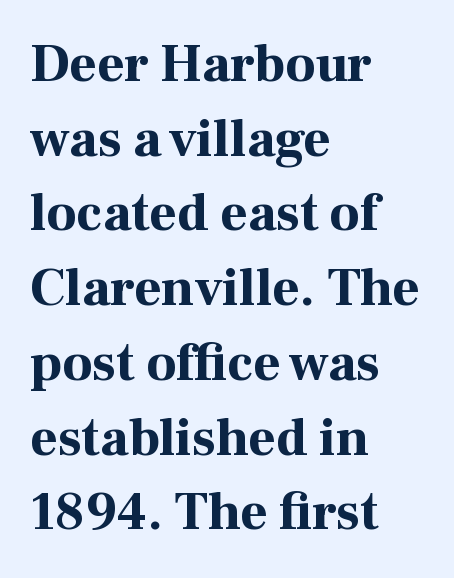
Q: Is the text bold? A: Yes.
Q: Is the text italic (slanted)? A: No, it is upright.
Q: Is the typeface a serif or a sans-serif typeface? A: Serif.
Q: Is the text underlined? A: No.
Q: How is the paragraph aligned? A: Left-aligned.
Q: Is the spacing between letters normal or unusually wide? A: Normal.
Q: Is the spacing between lines tight, normal or loose? A: Normal.
Q: Width (condensed, normal, or wide)? A: Normal.
Q: Stroke contrast? A: High.
Q: x-height? A: Medium.
Q: Monospaced? A: No.
